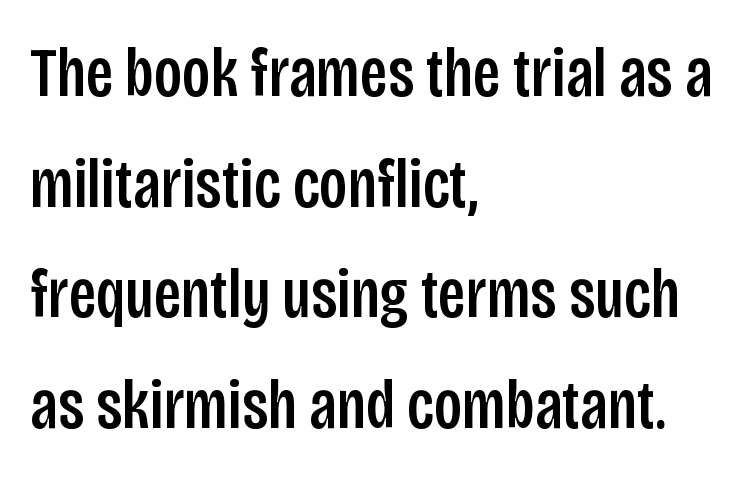
Between one letter and the next there's only the usual sliver of space. A sans-serif font was chosen for this passage. Check under the words: just untouched page. Posture: upright roman. Line spacing here is normal. These lines stack with their left ends in a neat column.
